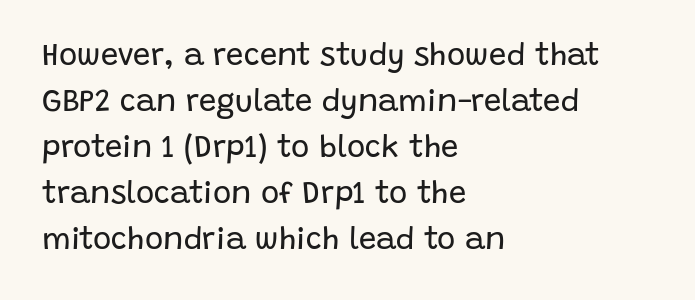
The image shows 31 px regular-weight sans-serif type, upright; set left-aligned, normal line spacing (1.48x), normal letter spacing, not underlined; low stroke contrast and a large x-height.
